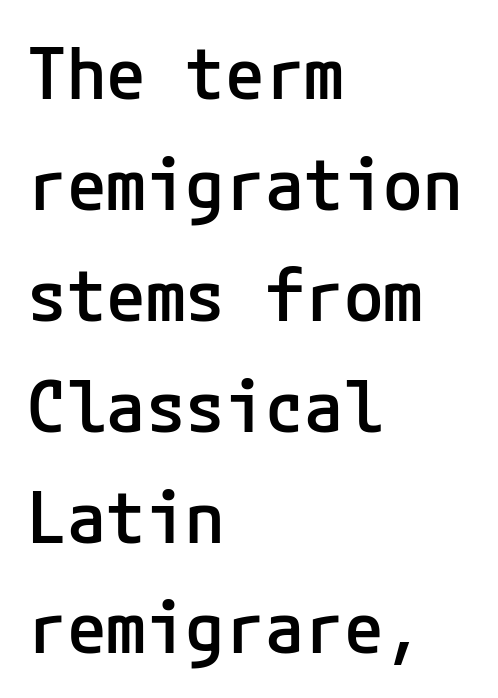
Q: Is the text bold? A: Semi-bold.
Q: Is the text italic (slanted)? A: No, it is upright.
Q: Is the typeface a serif or a sans-serif typeface? A: Sans-serif.
Q: Is the text underlined? A: No.
Q: How is the paragraph aligned? A: Left-aligned.
Q: Is the spacing between letters normal or unusually wide? A: Normal.
Q: Is the spacing between lines tight, normal or loose? A: Normal.
Q: Width (condensed, normal, or wide)? A: Normal.
Q: Stroke contrast? A: Low.
Q: x-height? A: Medium.
